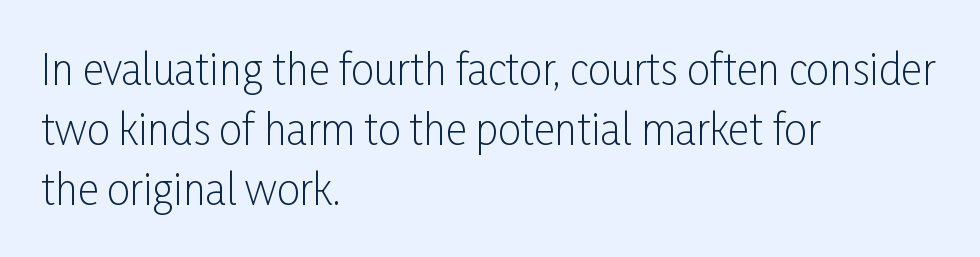
The image shows 41 px light, condensed sans-serif type, upright; set left-aligned, normal line spacing (1.46x), normal letter spacing, not underlined; low stroke contrast and a medium x-height.
